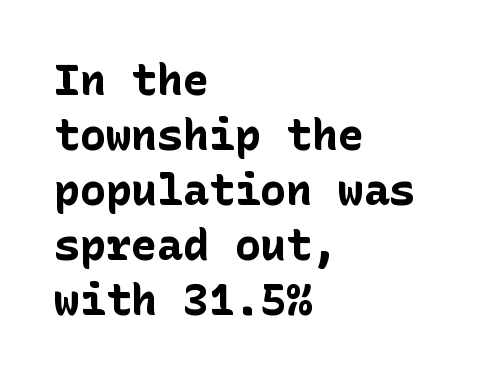
The image shows 43 px bold sans-serif type, upright; set left-aligned, normal line spacing (1.28x), normal letter spacing, not underlined; low stroke contrast and a medium x-height.
